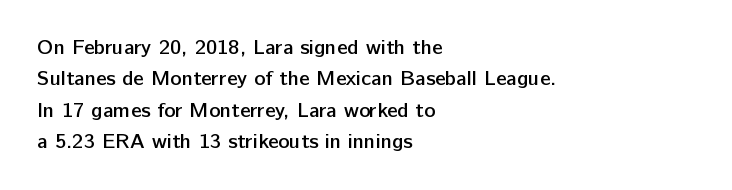
{"italic": "no", "bold": "semi", "underline": "no", "align": "left", "line_spacing": "normal", "line_spacing_ratio": 1.49, "letter_spacing": "normal", "letter_spacing_em": 0.0, "glyph_px": 21}
